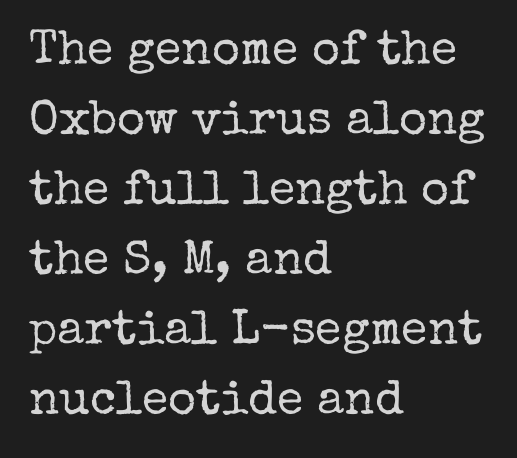
The image shows 48 px regular-weight serif type, upright; set left-aligned, normal line spacing (1.46x), normal letter spacing, not underlined; low stroke contrast and a medium x-height.
